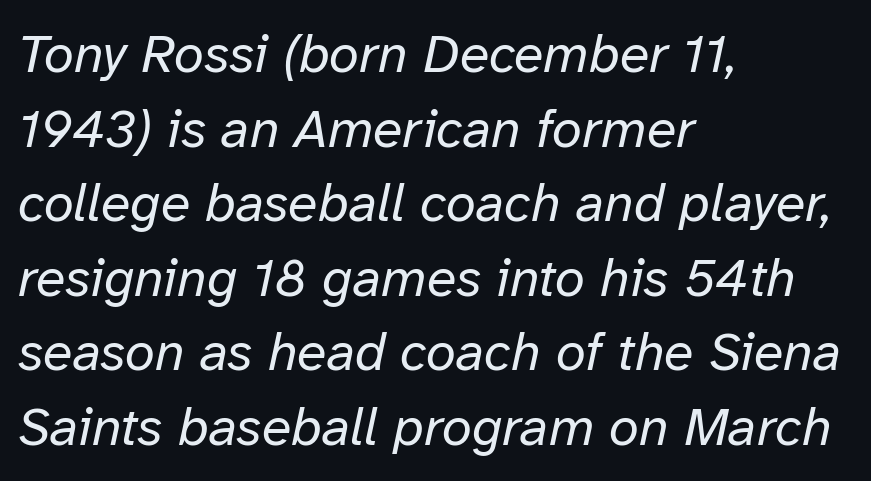
The image shows 54 px regular-weight type, italic (leaning right); set left-aligned, normal line spacing (1.38x), normal letter spacing, not underlined; low stroke contrast and a medium x-height.
